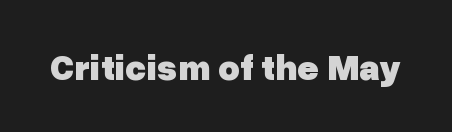
Character widths vary here, with narrow letters taking less room than wide ones. To sum up the face: it is a sans, with no serifs. A clean baseline with only descenders dipping below it. Its strokes are broad and dark, the hallmark of bold type. Caption: standard tracking, unaltered.
